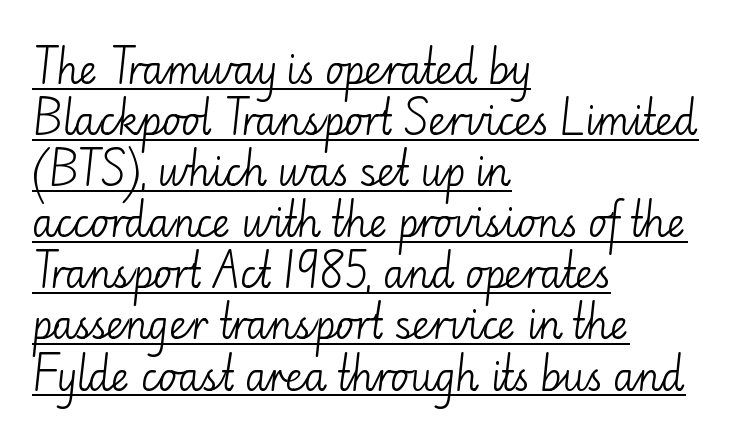
Q: Is the text bold? A: No.
Q: Is the text italic (slanted)? A: Yes.
Q: Is the typeface a serif or a sans-serif typeface? A: Sans-serif.
Q: Is the text underlined? A: Yes.
Q: How is the paragraph aligned? A: Left-aligned.
Q: Is the spacing between letters normal or unusually wide? A: Normal.
Q: Is the spacing between lines tight, normal or loose? A: Normal.
Q: Width (condensed, normal, or wide)? A: Normal.
Q: Stroke contrast? A: Low.
Q: x-height? A: Small.
Q: Monospaced? A: No.
